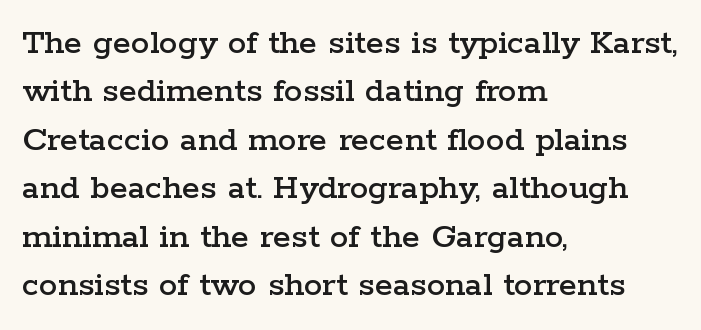
Do the characters align in a grid? No, the font is proportional. Italic? Not at all — the glyphs are vertical. Underline: absent. This sample uses plain, unmodified letter spacing. The space between consecutive lines is moderate. Look at the bottom of the vertical strokes: they flare into serifs here.
